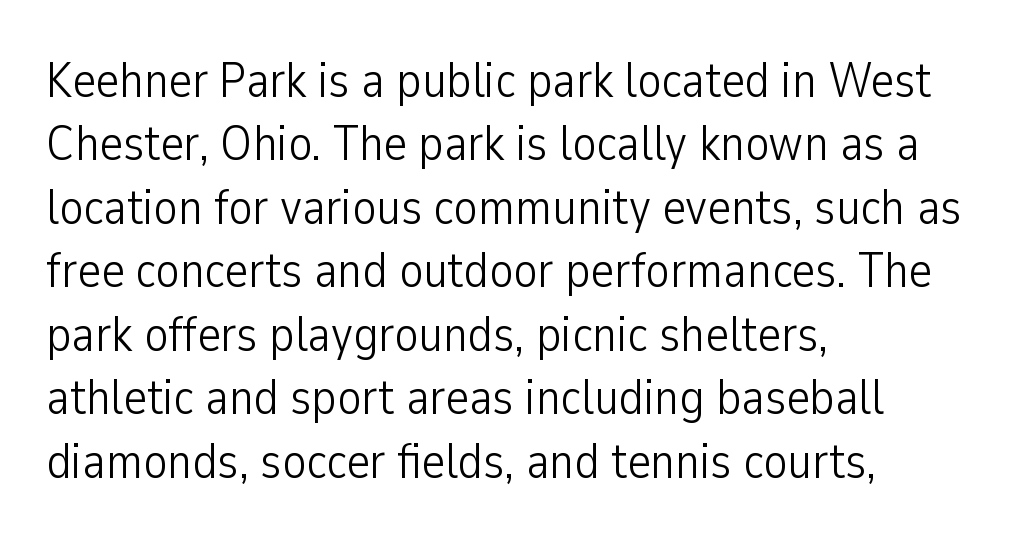
Q: Is the text bold? A: No.
Q: Is the text italic (slanted)? A: No, it is upright.
Q: Is the typeface a serif or a sans-serif typeface? A: Sans-serif.
Q: Is the text underlined? A: No.
Q: How is the paragraph aligned? A: Left-aligned.
Q: Is the spacing between letters normal or unusually wide? A: Normal.
Q: Is the spacing between lines tight, normal or loose? A: Normal.
Q: Width (condensed, normal, or wide)? A: Condensed.
Q: Stroke contrast? A: Low.
Q: x-height? A: Medium.
Q: Monospaced? A: No.
